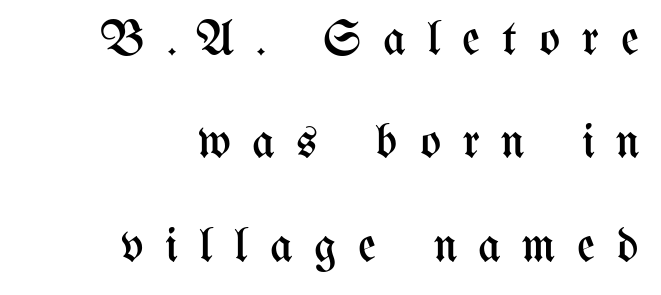
{"italic": "no", "bold": "no", "weight": "regular", "width": "condensed", "stroke_contrast": "medium", "x_height": "medium", "monospaced": "no", "underline": "no", "align": "right", "line_spacing": "loose", "line_spacing_ratio": 2.11, "letter_spacing": "wide", "letter_spacing_em": 0.44, "glyph_px": 49}
